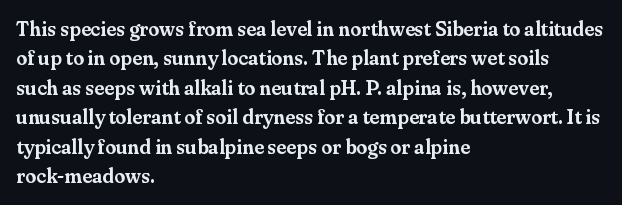
{"italic": "no", "underline": "no", "align": "left", "line_spacing": "normal", "line_spacing_ratio": 1.47, "letter_spacing": "normal", "letter_spacing_em": 0.0, "glyph_px": 20}
